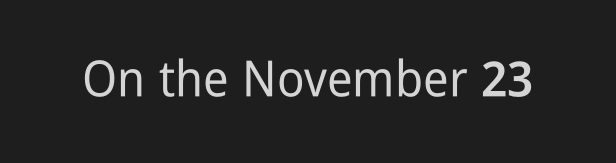
Each letter's strokes conclude bluntly, with no projecting serifs. You can tell it's not italic because the verticals are truly vertical. The type is set solid horizontally, with unmodified tracking. Honestly, there is no underline to notice here at all. The passage shown is typed in a proportional face where columns would drift.
